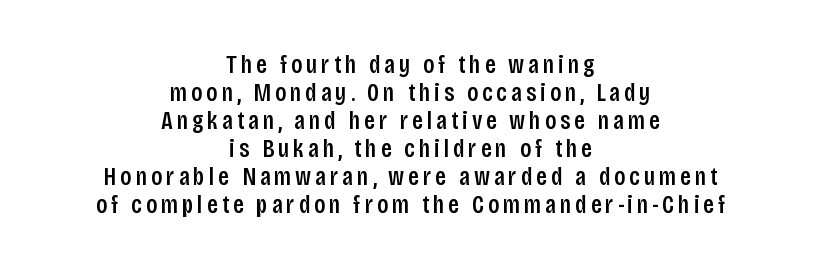
{"italic": "no", "underline": "no", "align": "center", "line_spacing": "tight", "line_spacing_ratio": 1.08, "glyph_px": 26}
